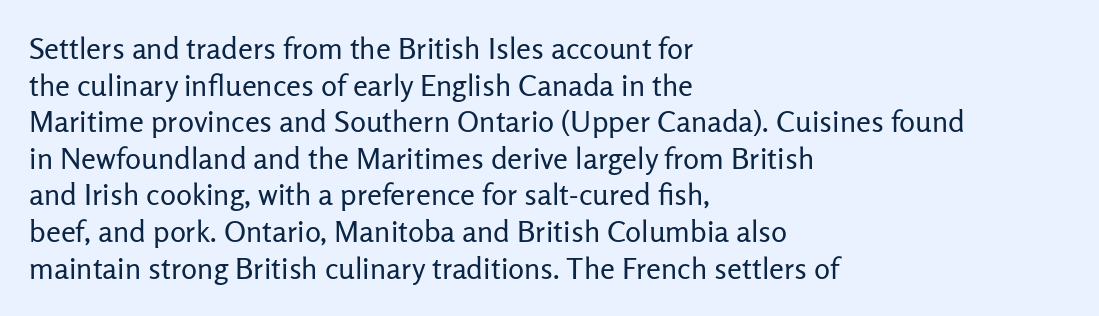
Q: Is the text bold? A: No.
Q: Is the text italic (slanted)? A: No, it is upright.
Q: Is the typeface a serif or a sans-serif typeface? A: Sans-serif.
Q: Is the text underlined? A: No.
Q: How is the paragraph aligned? A: Left-aligned.
Q: Is the spacing between letters normal or unusually wide? A: Normal.
Q: Width (condensed, normal, or wide)? A: Normal.
Q: Stroke contrast? A: Low.
Q: x-height? A: Medium.
Q: Monospaced? A: No.
